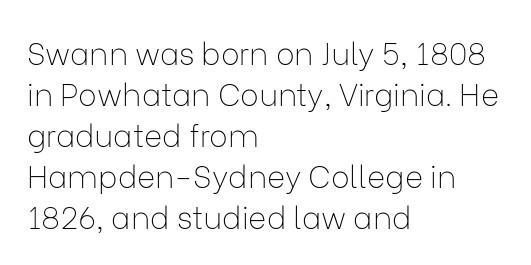
The image shows 31 px thin sans-serif type, upright; set left-aligned, normal line spacing (1.32x), normal letter spacing, not underlined; low stroke contrast and a medium x-height.
